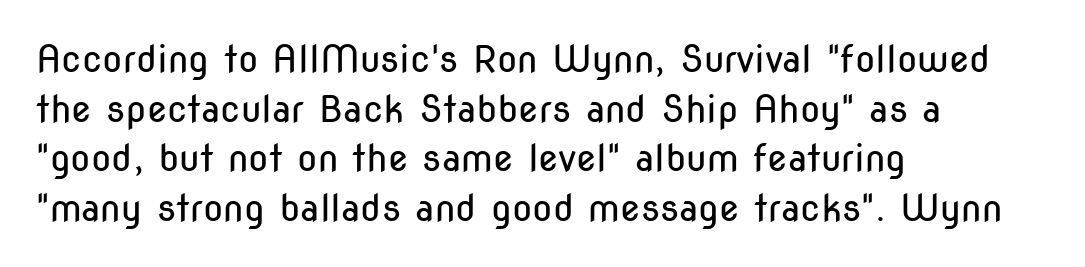
Q: Is the text bold? A: No.
Q: Is the text italic (slanted)? A: No, it is upright.
Q: Is the typeface a serif or a sans-serif typeface? A: Sans-serif.
Q: Is the text underlined? A: No.
Q: How is the paragraph aligned? A: Left-aligned.
Q: Is the spacing between letters normal or unusually wide? A: Normal.
Q: Is the spacing between lines tight, normal or loose? A: Normal.
Q: Width (condensed, normal, or wide)? A: Condensed.
Q: Stroke contrast? A: Low.
Q: x-height? A: Medium.
Q: Monospaced? A: No.
